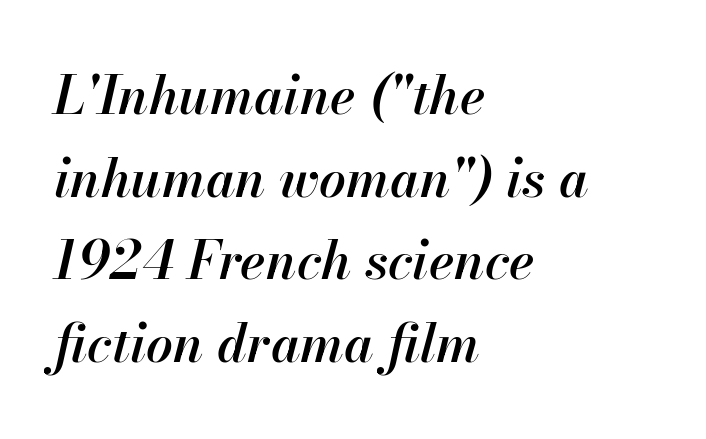
The image shows 53 px semibold type, italic (leaning right); set left-aligned, normal line spacing (1.56x), normal letter spacing, not underlined; high stroke contrast and a small x-height.
